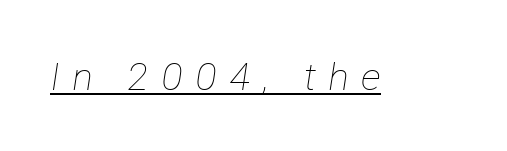
{"italic": "yes", "lean": "right", "slant_degrees": 12, "bold": "no", "weight": "thin", "width": "normal", "stroke_contrast": "low", "x_height": "medium", "monospaced": "no", "underline": "yes", "letter_spacing": "wide", "letter_spacing_em": 0.33, "glyph_px": 38}
